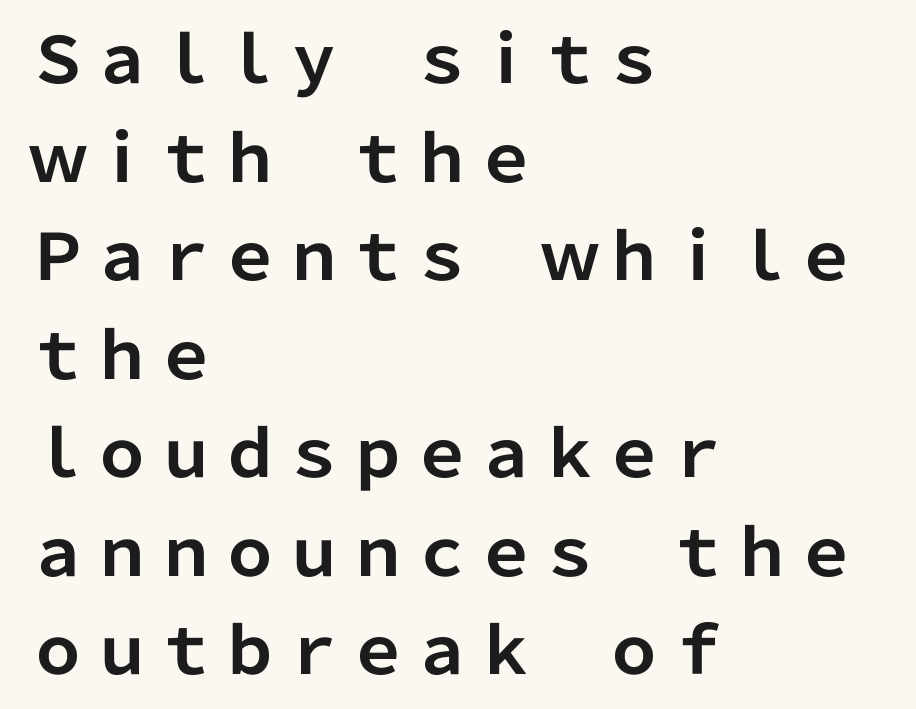
Typographically, this falls in the sans-serif category. Rendered with straight, roman letterforms. The rendering keeps characters at their native spacing. Note the varied advance widths — an 'i' is clearly narrower than an 'm'. Heft: maximum for text — a bold.
